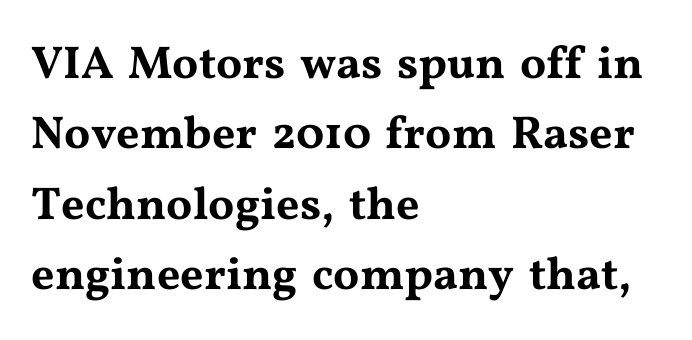
{"serif": "yes", "italic": "no", "width": "wide", "stroke_contrast": "medium", "x_height": "medium", "monospaced": "no", "underline": "no", "align": "left", "line_spacing": "normal", "line_spacing_ratio": 1.53, "letter_spacing": "normal", "letter_spacing_em": 0.0, "glyph_px": 46}
